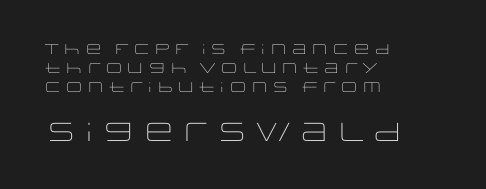
Q: Is the text bold? A: No.
Q: Is the text italic (slanted)? A: No, it is upright.
Q: Is the text underlined? A: No.
Q: How is the paragraph aligned? A: Left-aligned.
Q: Is the spacing between letters normal or unusually wide? A: Normal.
Q: Is the spacing between lines tight, normal or loose? A: Normal.
Q: Which block of text is set in a larger size, the first (top) or the second (bottom)? A: The second (bottom) one.
